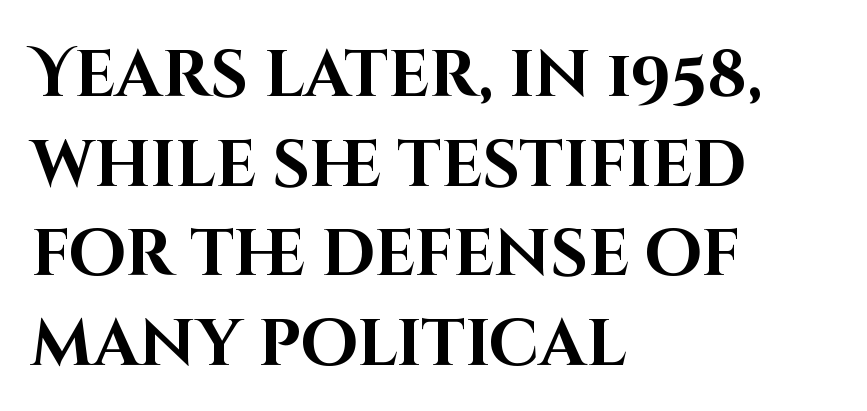
Q: Is the text bold? A: Yes.
Q: Is the text italic (slanted)? A: No, it is upright.
Q: Is the typeface a serif or a sans-serif typeface? A: Sans-serif.
Q: Is the text underlined? A: No.
Q: How is the paragraph aligned? A: Left-aligned.
Q: Is the spacing between letters normal or unusually wide? A: Normal.
Q: Is the spacing between lines tight, normal or loose? A: Normal.
Q: Width (condensed, normal, or wide)? A: Normal.
Q: Stroke contrast? A: High.
Q: x-height? A: Large.
Q: Monospaced? A: No.
